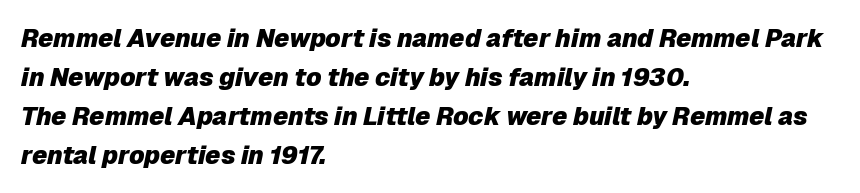
Characters are canted at an angle relative to the baseline's perpendicular. Bare-footed words on every line. Layout note: lines flush left. The space between consecutive lines is moderate. Nothing unusual about the tracking: characters are spaced as the font intends.
